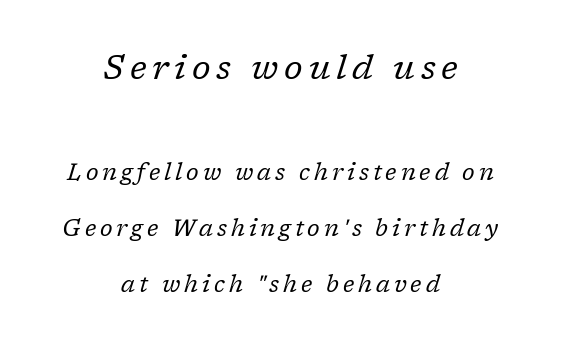
{"serif": "yes", "italic": "yes", "lean": "right", "slant_degrees": 17, "bold": "no", "weight": "regular", "width": "normal", "stroke_contrast": "low", "x_height": "medium", "monospaced": "no", "underline": "no", "align": "center", "line_spacing": "loose", "line_spacing_ratio": 2.42, "larger_block": "first", "size_ratio": 1.48, "glyph_px": 34}
